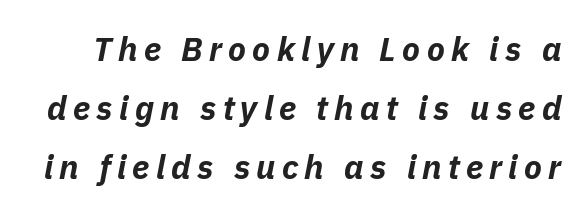
The image shows 33 px bold type, italic (leaning right); set line spacing 1.79x, not underlined; low stroke contrast and a medium x-height.
